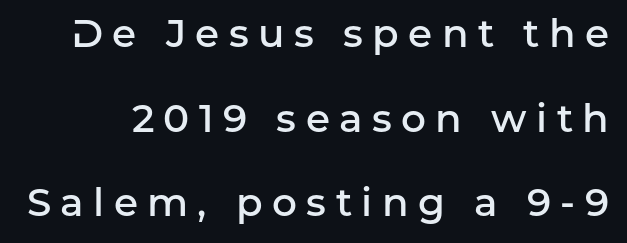
Q: Is the text bold? A: Semi-bold.
Q: Is the text italic (slanted)? A: No, it is upright.
Q: Is the typeface a serif or a sans-serif typeface? A: Sans-serif.
Q: Is the text underlined? A: No.
Q: Is the spacing between letters normal or unusually wide? A: Unusually wide.
Q: Is the spacing between lines tight, normal or loose? A: Loose.
Q: Width (condensed, normal, or wide)? A: Normal.
Q: Stroke contrast? A: Low.
Q: x-height? A: Medium.
Q: Monospaced? A: No.
